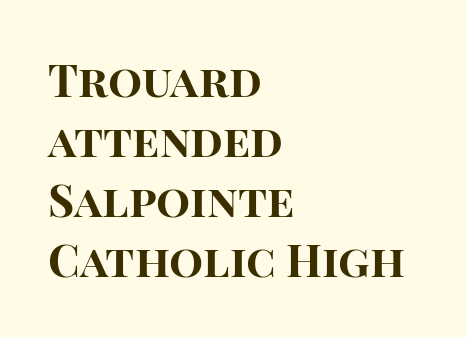
The letters stand straight up with perfectly vertical stems. The passage is arranged the way most books set body copy — flush left. Tracking value appears to be zero — textbook default spacing. Observe the absence of serifs on each vertical stroke in this sample. Type without underlining.
